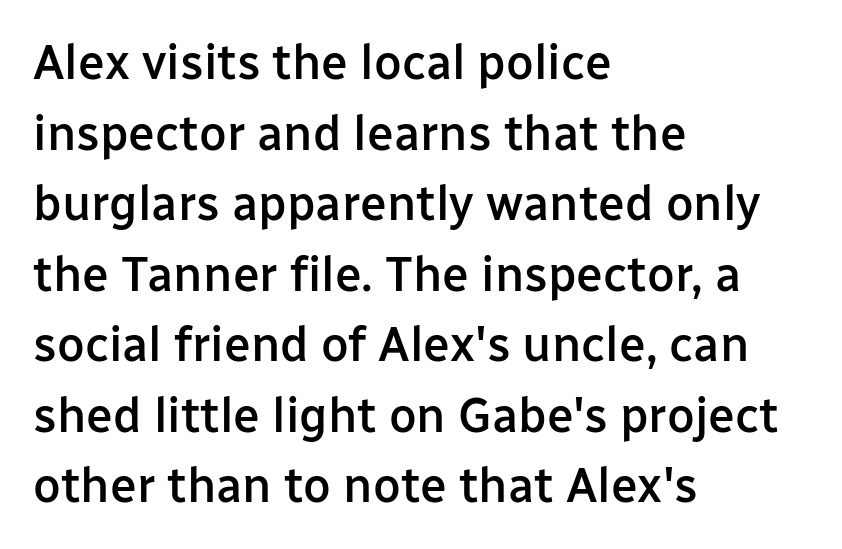
The image shows 48 px semibold sans-serif type, upright; set left-aligned, normal line spacing (1.47x), normal letter spacing, not underlined; low stroke contrast and a medium x-height.
